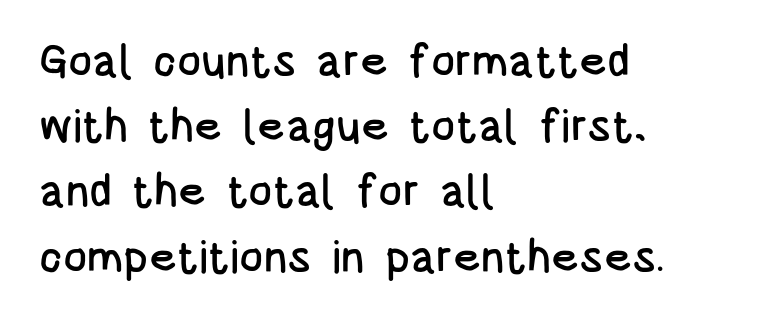
The image shows 45 px condensed sans-serif type, upright; set left-aligned, normal line spacing (1.45x), normal letter spacing, not underlined; low stroke contrast and a large x-height.
